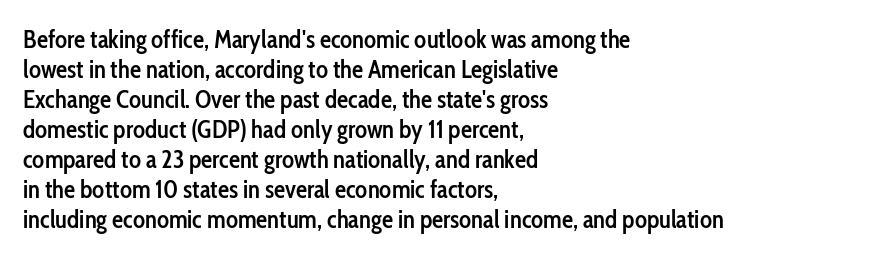
The rendering uses a semibold face; strokes are thickened but not to full bold. Horizontal alignment here is leftward, the default for most running prose. Nope, not italic — everything's standing straight. The letterforms sit shoulder to shoulder at normal distance.
